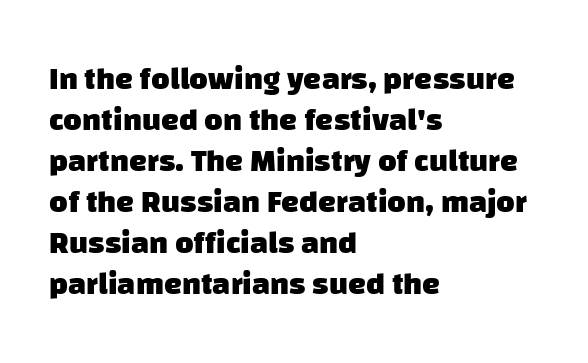
Q: Is the text bold? A: Yes.
Q: Is the typeface a serif or a sans-serif typeface? A: Sans-serif.
Q: Is the text underlined? A: No.
Q: How is the paragraph aligned? A: Left-aligned.
Q: Is the spacing between letters normal or unusually wide? A: Normal.
Q: Is the spacing between lines tight, normal or loose? A: Normal.
Q: Width (condensed, normal, or wide)? A: Normal.
Q: Stroke contrast? A: Low.
Q: x-height? A: Large.
Q: Monospaced? A: No.
